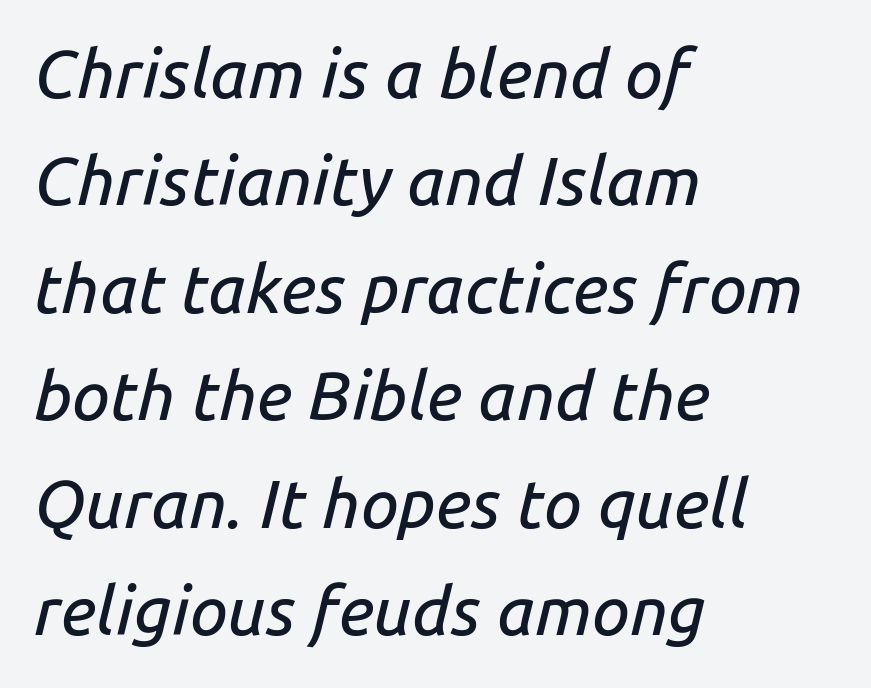
{"italic": "yes", "lean": "right", "slant_degrees": 14, "width": "normal", "stroke_contrast": "low", "x_height": "medium", "monospaced": "no", "underline": "no", "align": "left", "line_spacing": "normal", "line_spacing_ratio": 1.58, "letter_spacing": "normal", "letter_spacing_em": 0.0, "glyph_px": 68}
